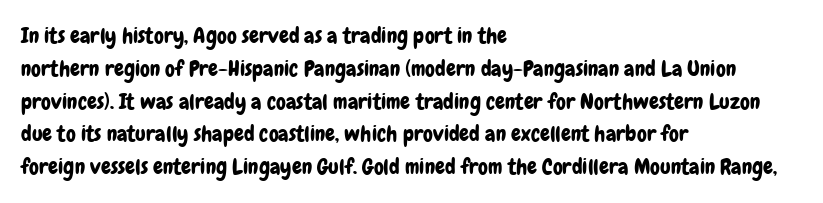
The specimen omits any rule beneath the text block's lines. Is the letter spacing exaggerated? No — it looks like the ordinary default. The typography opts for an upright posture over an oblique one. The rag falls on the right side of this text block. Baseline-to-baseline distance is the conventional proportion of letter height.
